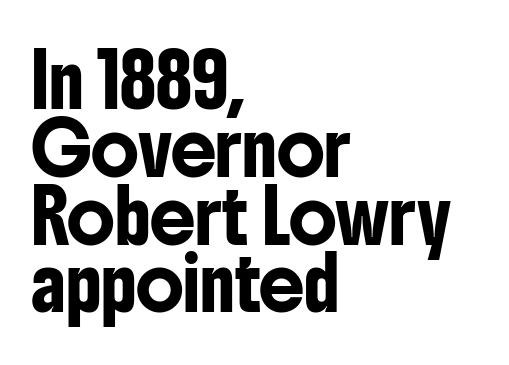
The image shows 51 px condensed sans-serif type, upright; set left-aligned, normal line spacing (1.33x), normal letter spacing, not underlined; low stroke contrast and a medium x-height.
